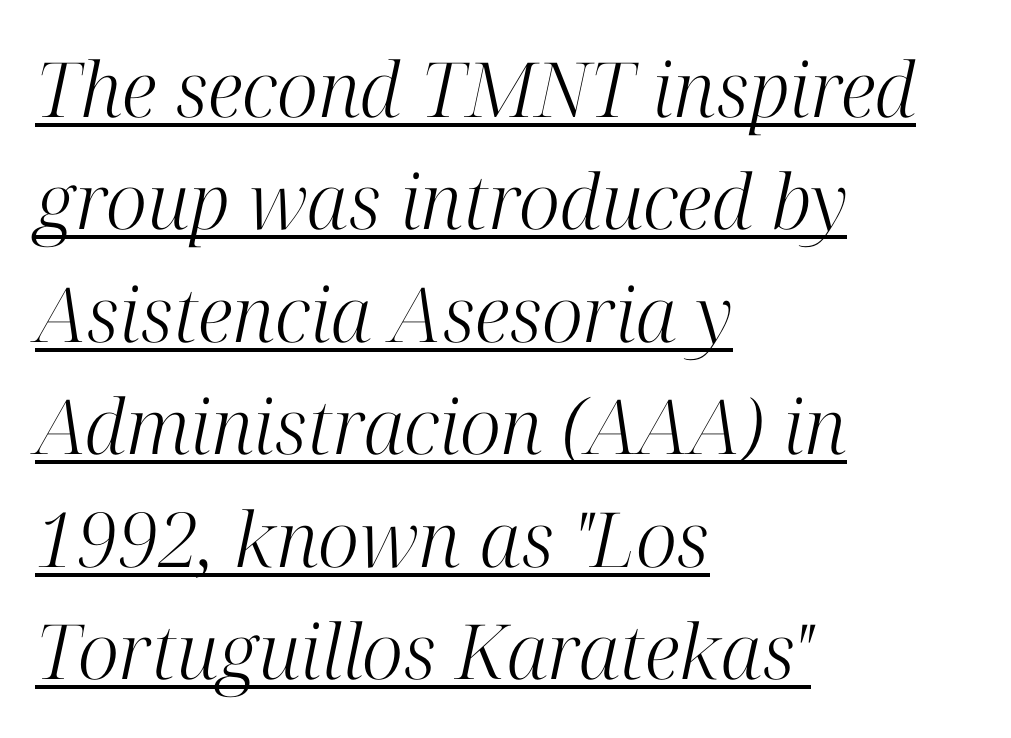
Q: Is the text bold? A: No.
Q: Is the text italic (slanted)? A: Yes, it leans right by about 12 degrees.
Q: Is the typeface a serif or a sans-serif typeface? A: Serif.
Q: Is the text underlined? A: Yes.
Q: How is the paragraph aligned? A: Left-aligned.
Q: Is the spacing between letters normal or unusually wide? A: Normal.
Q: Is the spacing between lines tight, normal or loose? A: Normal.
Q: Width (condensed, normal, or wide)? A: Normal.
Q: Stroke contrast? A: High.
Q: x-height? A: Medium.
Q: Monospaced? A: No.
